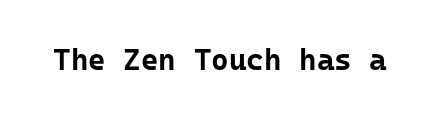
{"serif": "no", "italic": "no", "bold": "yes", "weight": "bold", "width": "normal", "stroke_contrast": "low", "x_height": "medium", "monospaced": "yes", "underline": "no", "letter_spacing": "normal", "letter_spacing_em": 0.0, "glyph_px": 30}
